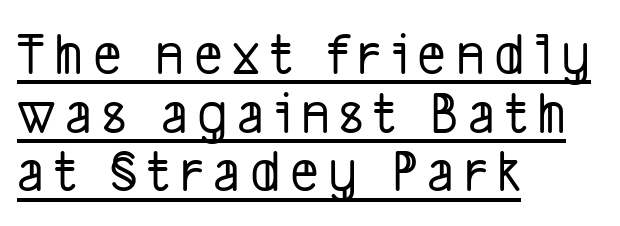
The image shows 61 px condensed sans-serif type; set left-aligned, tight line spacing (0.96x), underlined; low stroke contrast and a medium x-height.
